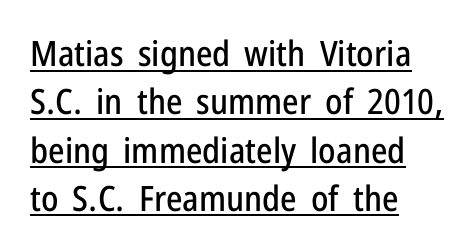
The image shows 35 px condensed sans-serif type, upright; set left-aligned, normal line spacing (1.38x), normal letter spacing, underlined; low stroke contrast and a medium x-height.
